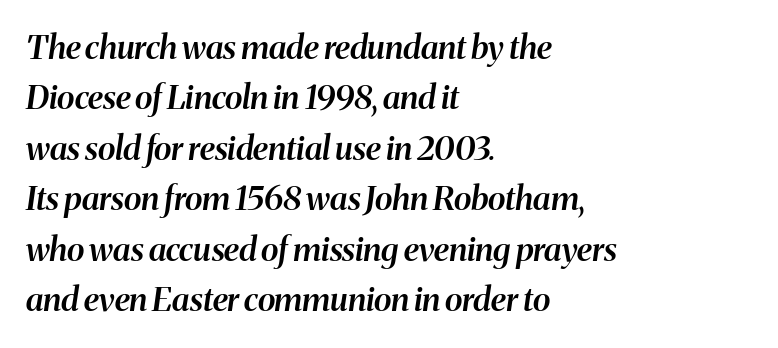
Q: Is the text bold? A: Semi-bold.
Q: Is the text italic (slanted)? A: Yes, it leans right by about 8 degrees.
Q: Is the text underlined? A: No.
Q: How is the paragraph aligned? A: Left-aligned.
Q: Is the spacing between letters normal or unusually wide? A: Normal.
Q: Is the spacing between lines tight, normal or loose? A: Normal.
Q: Width (condensed, normal, or wide)? A: Normal.
Q: Stroke contrast? A: Medium.
Q: x-height? A: Medium.
Q: Monospaced? A: No.
